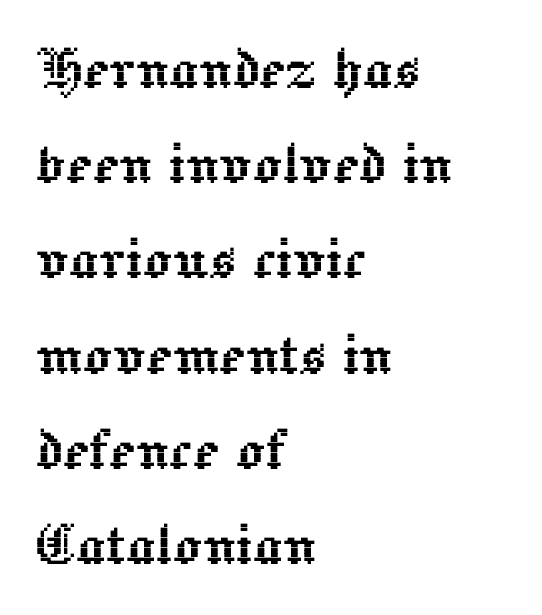
{"italic": "no", "width": "normal", "x_height": "medium", "monospaced": "no", "underline": "no", "align": "left", "line_spacing": "normal", "line_spacing_ratio": 1.36, "letter_spacing": "normal", "letter_spacing_em": 0.0, "glyph_px": 70}
